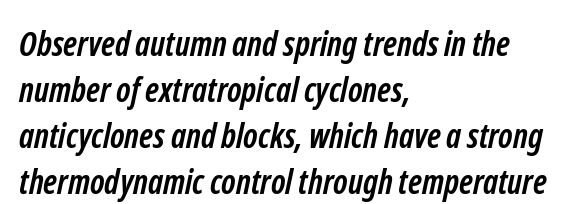
In terms of leading, this rendering sits right in the middle. Plenty of ink on the page — the face is bold. Horizontally, the lines are justified to the leading edge only. The font family rendered here belongs to the sans-serif group.
